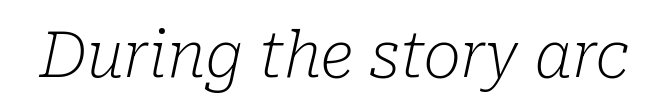
Q: Is the text bold? A: No.
Q: Is the text italic (slanted)? A: Yes, it leans right by about 10 degrees.
Q: Is the typeface a serif or a sans-serif typeface? A: Serif.
Q: Is the text underlined? A: No.
Q: Is the spacing between letters normal or unusually wide? A: Normal.
Q: Width (condensed, normal, or wide)? A: Normal.
Q: Stroke contrast? A: Low.
Q: x-height? A: Medium.
Q: Monospaced? A: No.
